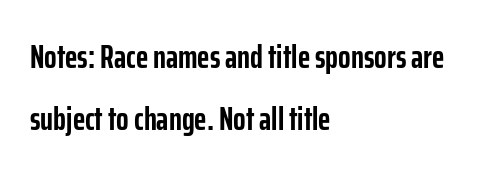
Look at the stroke-to-counter ratio: heavy, a bold. The axis of the letterforms is exactly vertical. The tracking reads as untouched default to a designer's eye. Note the varied advance widths — an 'i' is clearly narrower than an 'm'. Plain, unruled lines of type. These lines stack with their left ends in a neat column.
